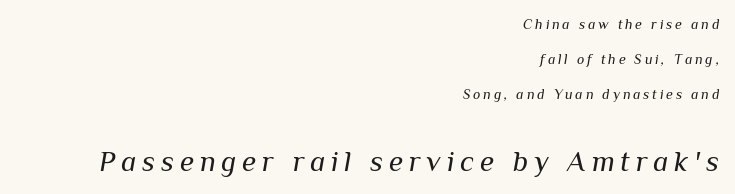
{"italic": "yes", "lean": "right", "slant_degrees": 10, "bold": "no", "weight": "regular", "width": "normal", "stroke_contrast": "medium", "x_height": "medium", "monospaced": "no", "underline": "no", "align": "right", "line_spacing": "loose", "line_spacing_ratio": 2.49, "letter_spacing": "wide", "letter_spacing_em": 0.2, "larger_block": "second", "size_ratio": 2.07, "glyph_px": 29}
